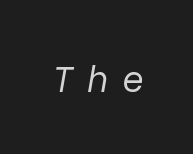
Q: Is the text bold? A: No.
Q: Is the text italic (slanted)? A: Yes, it leans right by about 10 degrees.
Q: Is the text underlined? A: No.
Q: Is the spacing between letters normal or unusually wide? A: Unusually wide.
Q: Width (condensed, normal, or wide)? A: Normal.
Q: Stroke contrast? A: Low.
Q: x-height? A: Medium.
Q: Monospaced? A: No.
